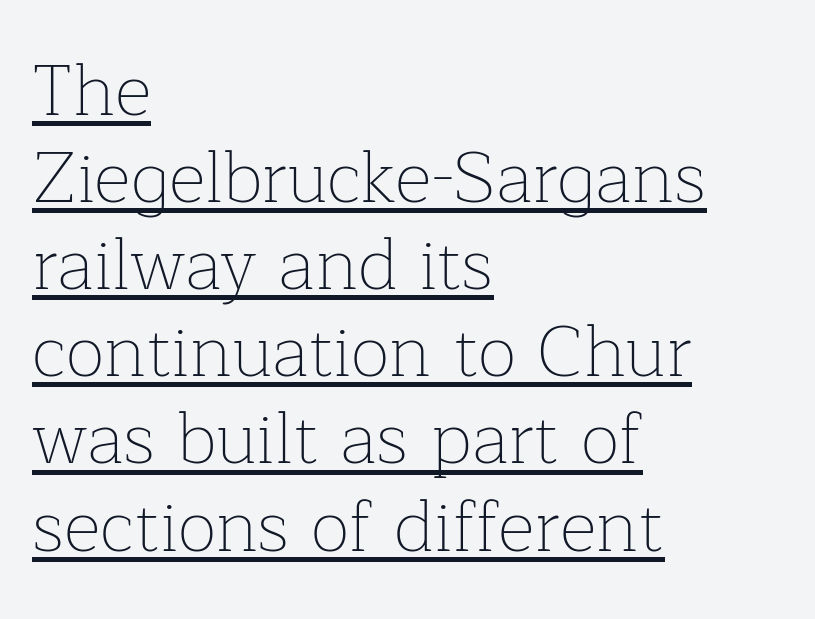
Q: Is the text bold? A: No.
Q: Is the text italic (slanted)? A: No, it is upright.
Q: Is the typeface a serif or a sans-serif typeface? A: Serif.
Q: Is the text underlined? A: Yes.
Q: How is the paragraph aligned? A: Left-aligned.
Q: Is the spacing between letters normal or unusually wide? A: Normal.
Q: Width (condensed, normal, or wide)? A: Normal.
Q: Stroke contrast? A: Low.
Q: x-height? A: Medium.
Q: Monospaced? A: No.
